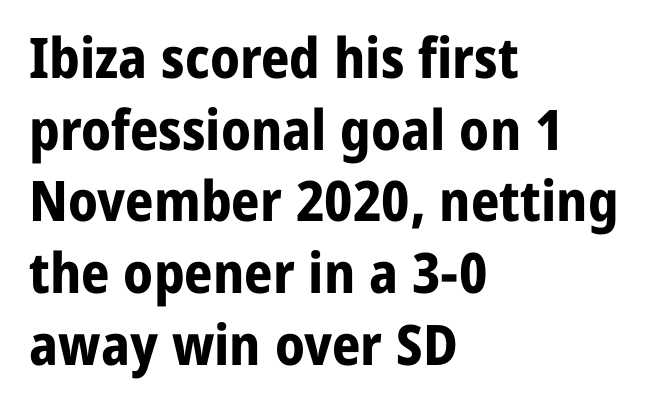
{"serif": "no", "italic": "no", "bold": "yes", "weight": "bold", "width": "normal", "stroke_contrast": "low", "x_height": "medium", "monospaced": "no", "underline": "no", "align": "left", "line_spacing": "normal", "line_spacing_ratio": 1.28, "letter_spacing": "normal", "letter_spacing_em": 0.0, "glyph_px": 56}
